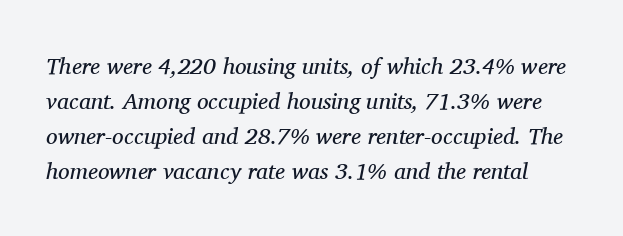
Is this a heavy cut? Hardly; it is regular or lighter. The string is rendered with underlining switched off. You can tell it's italic because the verticals aren't actually vertical. How are the letters spaced? Ordinarily, with no added tracking. The designer left line spacing at the default.
